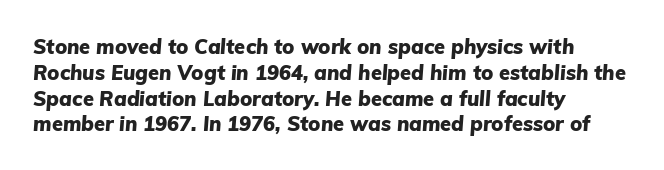
{"italic": "yes", "lean": "right", "slant_degrees": 5, "bold": "yes", "underline": "no", "align": "left", "line_spacing": "normal", "line_spacing_ratio": 1.29, "letter_spacing": "normal", "letter_spacing_em": 0.0, "glyph_px": 20}
